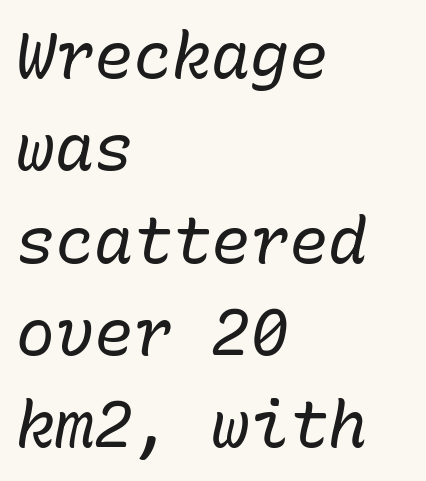
{"italic": "yes", "lean": "right", "slant_degrees": 10, "bold": "no", "weight": "regular", "width": "normal", "stroke_contrast": "low", "x_height": "medium", "monospaced": "yes", "underline": "no", "align": "left", "line_spacing": "normal", "line_spacing_ratio": 1.42, "letter_spacing": "normal", "letter_spacing_em": 0.0, "glyph_px": 65}
